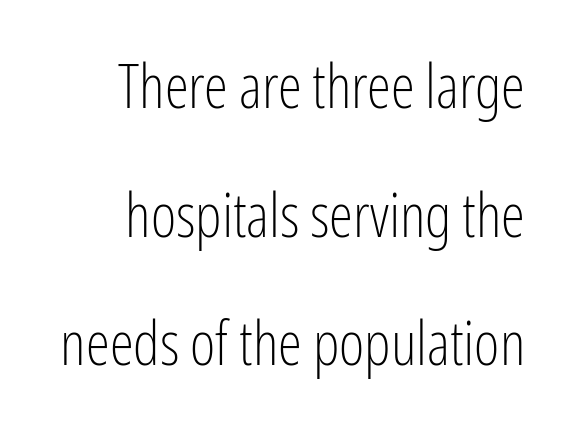
Q: Is the text bold? A: No.
Q: Is the text italic (slanted)? A: No, it is upright.
Q: Is the typeface a serif or a sans-serif typeface? A: Sans-serif.
Q: Is the text underlined? A: No.
Q: Is the spacing between letters normal or unusually wide? A: Normal.
Q: Is the spacing between lines tight, normal or loose? A: Loose.
Q: Width (condensed, normal, or wide)? A: Condensed.
Q: Stroke contrast? A: Low.
Q: x-height? A: Medium.
Q: Monospaced? A: No.
